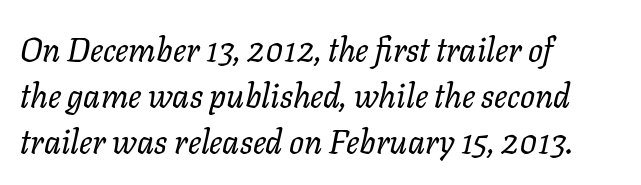
Nothing heavy about these letters — not bold at all. Quick note: underline off. You could not count columns in this text — the font is proportionally spaced. Rendered with sloped, italic letterforms. Words appear dense and cohesive because spacing is normal.
